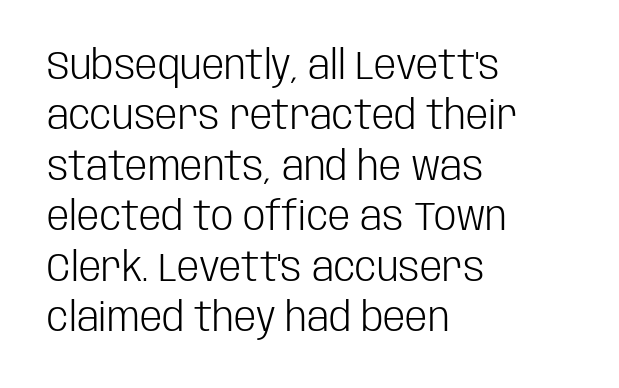
{"serif": "no", "italic": "no", "bold": "no", "weight": "light", "width": "condensed", "stroke_contrast": "low", "x_height": "large", "monospaced": "no", "underline": "no", "align": "left", "line_spacing": "normal", "line_spacing_ratio": 1.26, "letter_spacing": "normal", "letter_spacing_em": 0.0, "glyph_px": 40}
